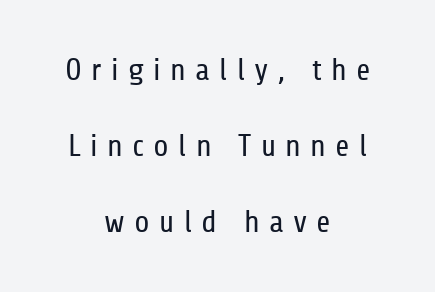
{"serif": "no", "italic": "no", "bold": "no", "weight": "regular", "width": "condensed", "stroke_contrast": "low", "x_height": "medium", "monospaced": "no", "underline": "no", "align": "center", "line_spacing": "loose", "line_spacing_ratio": 2.45, "letter_spacing": "wide", "letter_spacing_em": 0.3, "glyph_px": 31}
